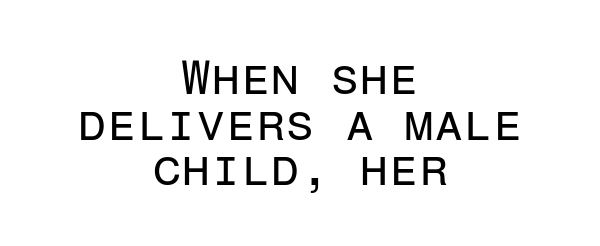
No extra ink here — the face is not bold. The string is rendered with underlining switched off. Are there feet on the stems? There aren't — it's a sans. The typesetter chose a symmetrical, centered arrangement here.
